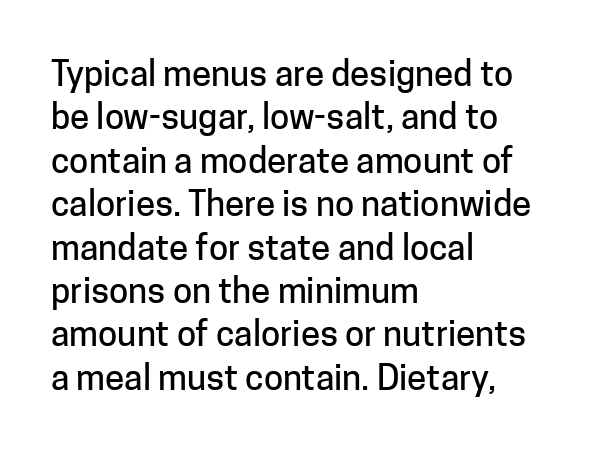
{"serif": "no", "italic": "no", "width": "normal", "stroke_contrast": "low", "x_height": "medium", "monospaced": "no", "underline": "no", "align": "left", "line_spacing_ratio": 1.24, "letter_spacing": "normal", "letter_spacing_em": 0.0, "glyph_px": 35}
